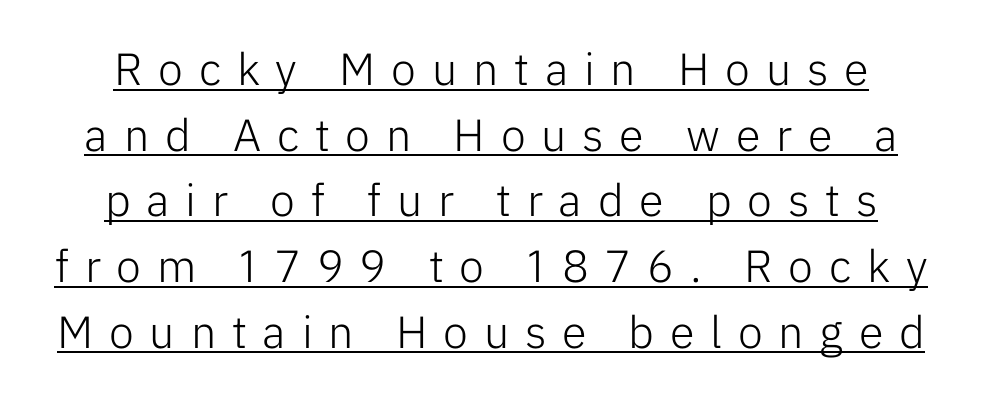
Q: Is the text bold? A: No.
Q: Is the text italic (slanted)? A: No, it is upright.
Q: Is the typeface a serif or a sans-serif typeface? A: Sans-serif.
Q: Is the text underlined? A: Yes.
Q: Is the spacing between letters normal or unusually wide? A: Unusually wide.
Q: Is the spacing between lines tight, normal or loose? A: Normal.
Q: Width (condensed, normal, or wide)? A: Normal.
Q: Stroke contrast? A: Low.
Q: x-height? A: Medium.
Q: Monospaced? A: No.
